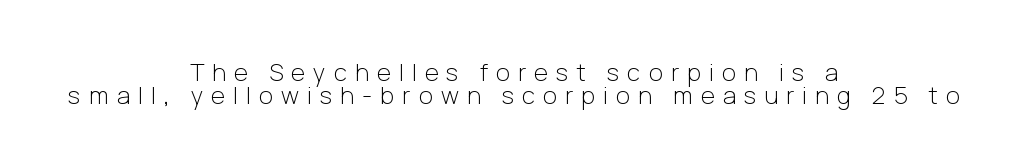
The image shows 24 px text type, upright; set centered, tight line spacing (0.96x), unusually wide letter spacing (+0.34 em), not underlined.
